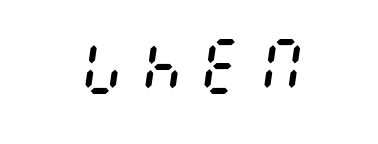
There's an unmistakable incline to the writing here. Weight: not bold — regular or lighter. Lines of text with bare space underneath.
